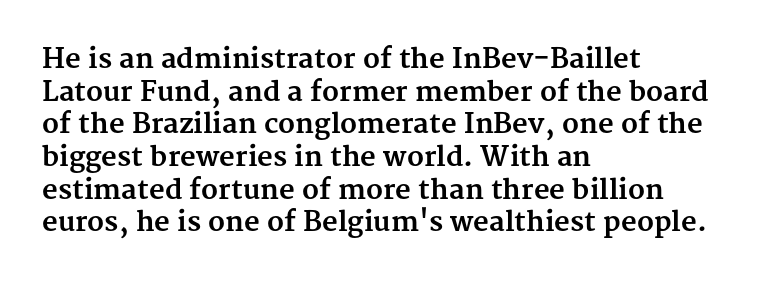
Q: Is the text bold? A: Yes.
Q: Is the text italic (slanted)? A: No, it is upright.
Q: Is the text underlined? A: No.
Q: How is the paragraph aligned? A: Left-aligned.
Q: Is the spacing between letters normal or unusually wide? A: Normal.
